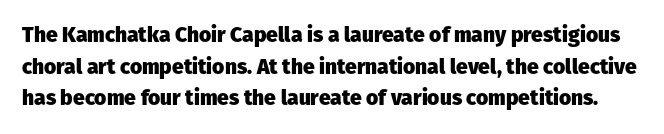
The image shows 21 px bold type, upright; set normal line spacing (1.51x), normal letter spacing, not underlined.
